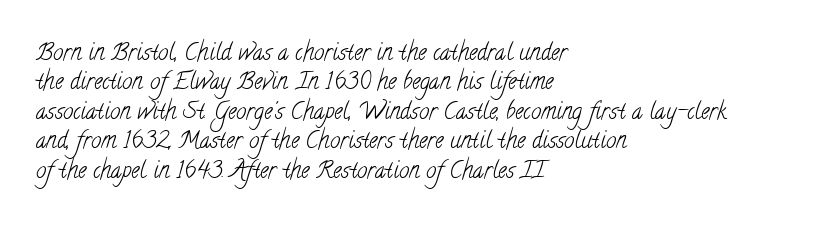
The image shows 23 px text type; set left-aligned, normal line spacing (1.28x), normal letter spacing, not underlined.
